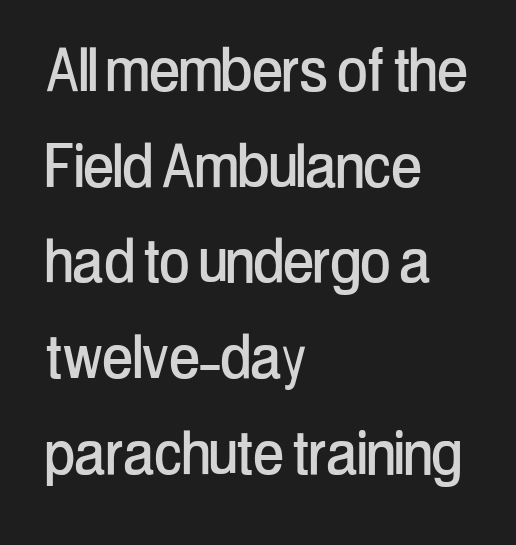
Q: Is the text italic (slanted)? A: No, it is upright.
Q: Is the typeface a serif or a sans-serif typeface? A: Sans-serif.
Q: Is the text underlined? A: No.
Q: How is the paragraph aligned? A: Left-aligned.
Q: Is the spacing between letters normal or unusually wide? A: Normal.
Q: Is the spacing between lines tight, normal or loose? A: Normal.
Q: Width (condensed, normal, or wide)? A: Condensed.
Q: Stroke contrast? A: Low.
Q: x-height? A: Medium.
Q: Monospaced? A: No.
